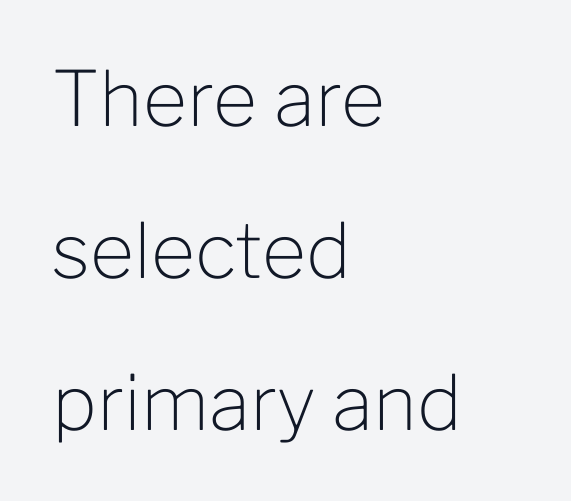
Inter-character spacing is left at the font's built-in metrics. You could not count columns in this text — the font is proportionally spaced. The line-height multiplier appears high, well above default. The gap between lines stays unmarked. I'd call this a sans setting — the letters go barefoot.
